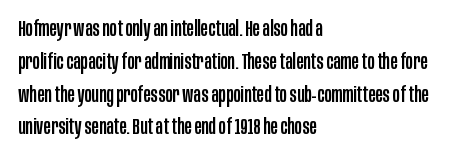
The image shows 22 px text type, upright; set left-aligned, normal line spacing (1.49x), normal letter spacing, not underlined.
